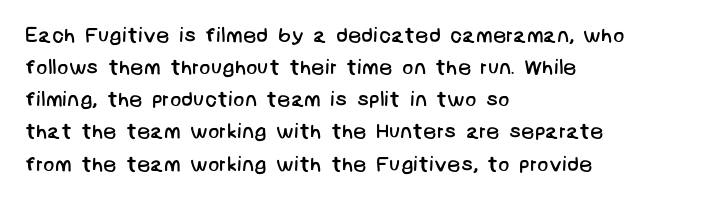
The image shows 21 px text type; set left-aligned, normal line spacing (1.53x), normal letter spacing, not underlined.
